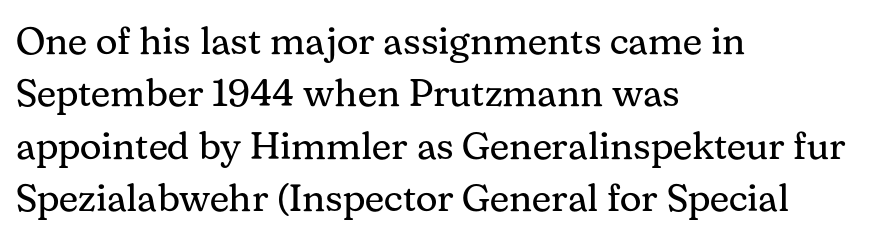
{"serif": "yes", "italic": "no", "bold": "no", "weight": "regular", "width": "normal", "stroke_contrast": "medium", "x_height": "medium", "monospaced": "no", "underline": "no", "align": "left", "line_spacing": "normal", "line_spacing_ratio": 1.38, "letter_spacing": "normal", "letter_spacing_em": 0.0, "glyph_px": 38}
